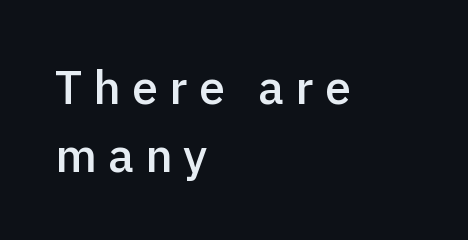
The image shows 47 px semibold sans-serif type, upright; set left-aligned, normal line spacing (1.44x), unusually wide letter spacing (+0.24 em), not underlined; a medium x-height.
